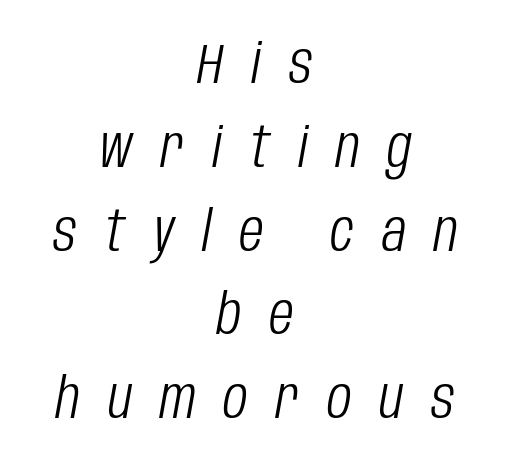
{"italic": "yes", "lean": "right", "slant_degrees": 10, "bold": "no", "weight": "light", "width": "condensed", "stroke_contrast": "low", "x_height": "large", "monospaced": "no", "underline": "no", "align": "center", "line_spacing": "normal", "line_spacing_ratio": 1.47, "letter_spacing": "wide", "letter_spacing_em": 0.49, "glyph_px": 57}
